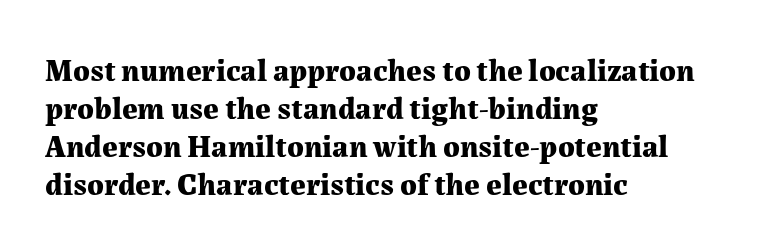
Heft: maximum for text — a bold. The area under the type is left untouched. Casual observation: everything's shoved over to the left. The typeface chosen for these lines features serifs.
